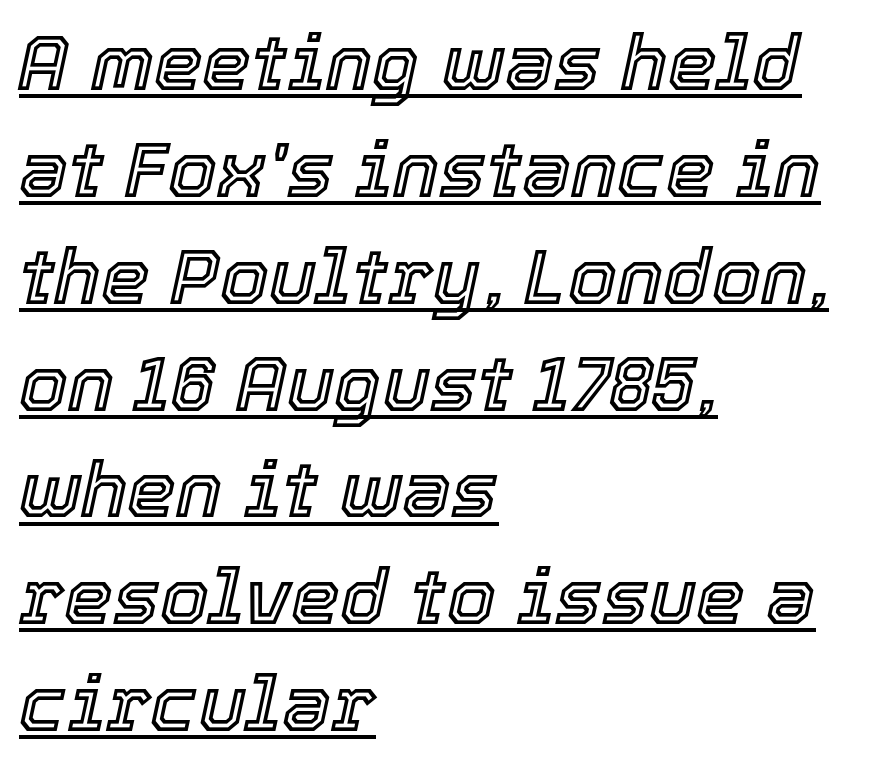
Line starts are locked; line ends wander. Is this a fixed-width face? No — the glyphs have proportional, varying widths. The string is rendered with underlining switched on. The axis of the letterforms is tilted away from vertical. The line texture is even and compact thanks to regular tracking. Honestly, the row spacing looks completely unremarkable.
